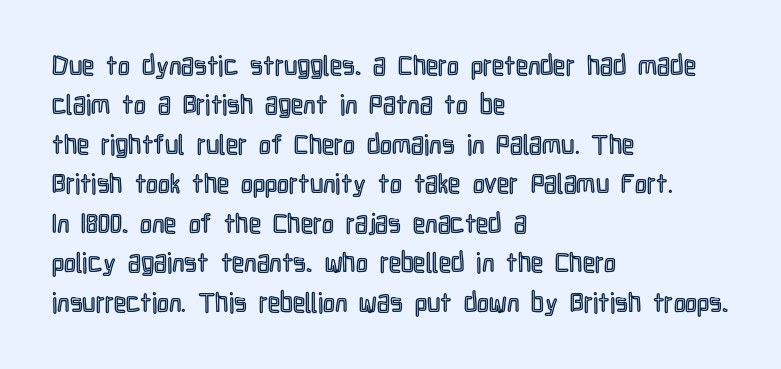
{"italic": "no", "underline": "no", "align": "left", "line_spacing": "normal", "line_spacing_ratio": 1.46, "letter_spacing": "normal", "letter_spacing_em": 0.0, "glyph_px": 27}
